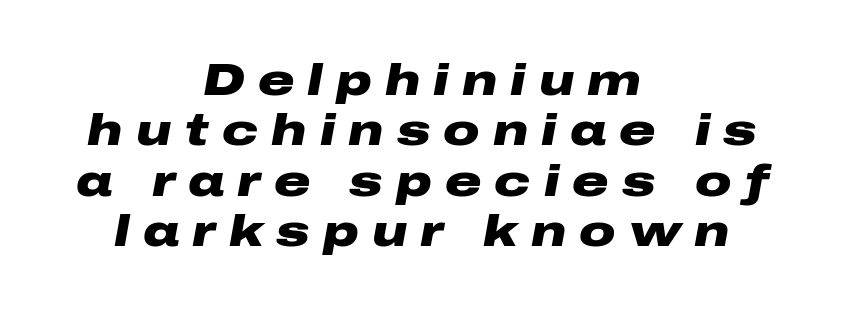
The image shows 45 px heavy, wide type, italic (leaning right); set centered, tight line spacing (1.12x), unusually wide letter spacing (+0.29 em), not underlined; low stroke contrast and a medium x-height.
